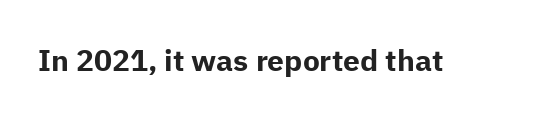
The specimen reads as upright at a glance. In terms of letterform style, serifs are entirely absent. What stands out about the letter spacing? Nothing — it is the standard amount. Chunky letters — that's bold for sure. Proportional: the letters do not fall into vertical columns. Check under the words: just untouched page.
